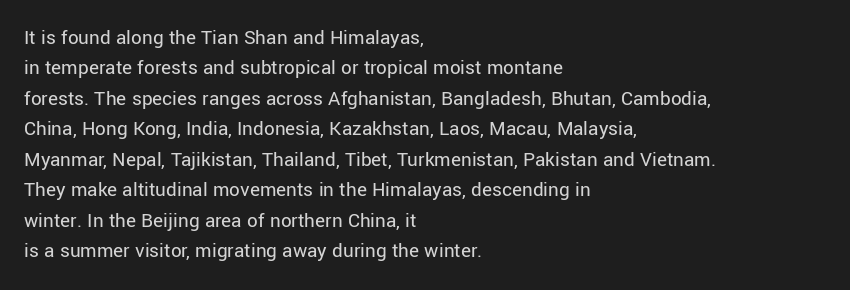
The image shows 21 px text type, upright; set left-aligned, normal line spacing (1.45x), normal letter spacing, not underlined.
